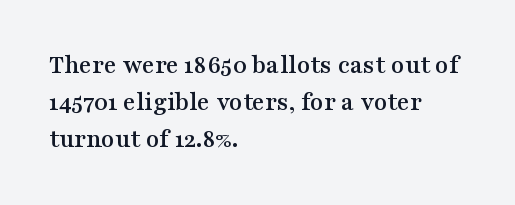
The image shows 27 px text type, upright; set left-aligned, normal line spacing (1.37x), normal letter spacing, not underlined.
